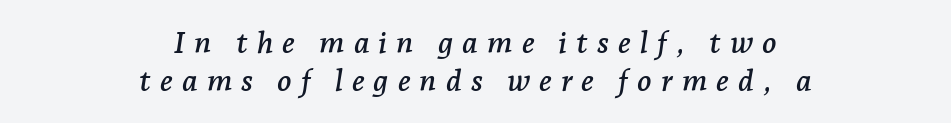
{"serif": "yes", "italic": "yes", "lean": "right", "slant_degrees": 7, "width": "normal", "stroke_contrast": "low", "x_height": "medium", "monospaced": "no", "underline": "no", "align": "center", "line_spacing": "normal", "line_spacing_ratio": 1.26, "letter_spacing": "wide", "letter_spacing_em": 0.3, "glyph_px": 30}
